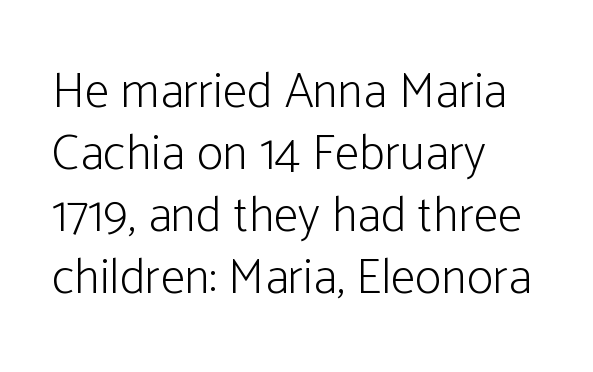
The text block is weighted toward the left margin, trailing off unevenly rightward. Look at the tracking — it's just the regular setting, nothing added. No word sits above an underline. Stem width sits at or under what a default text font uses.
